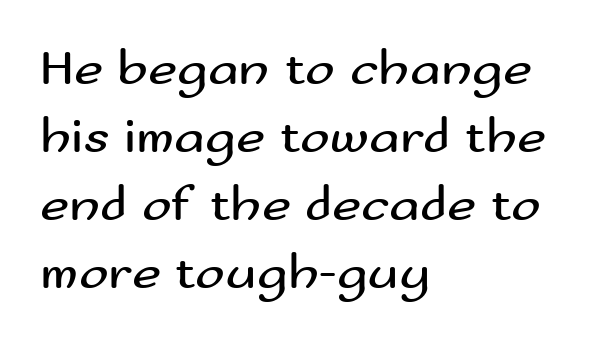
Q: Is the text bold? A: No.
Q: Is the text italic (slanted)? A: No, it is upright.
Q: Is the typeface a serif or a sans-serif typeface? A: Sans-serif.
Q: Is the text underlined? A: No.
Q: How is the paragraph aligned? A: Left-aligned.
Q: Is the spacing between letters normal or unusually wide? A: Normal.
Q: Is the spacing between lines tight, normal or loose? A: Normal.
Q: Width (condensed, normal, or wide)? A: Wide.
Q: Stroke contrast? A: Medium.
Q: x-height? A: Small.
Q: Monospaced? A: No.
